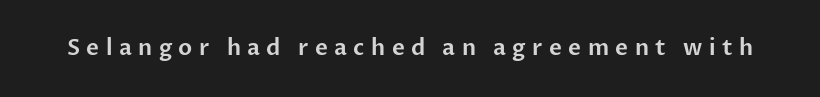
Q: Is the text italic (slanted)? A: No, it is upright.
Q: Is the text underlined? A: No.
Q: Is the spacing between letters normal or unusually wide? A: Unusually wide.
